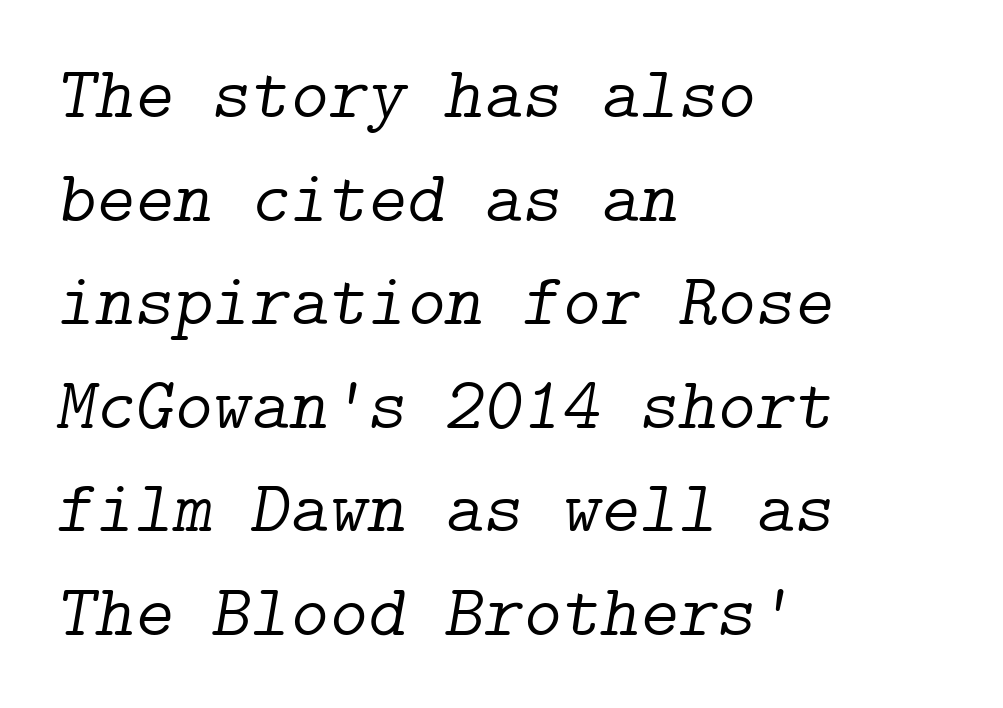
{"serif": "yes", "italic": "yes", "lean": "right", "slant_degrees": 9, "bold": "no", "weight": "light", "width": "normal", "stroke_contrast": "low", "x_height": "medium", "underline": "no", "align": "left", "line_spacing": "normal", "line_spacing_ratio": 1.4, "letter_spacing": "normal", "letter_spacing_em": 0.0, "glyph_px": 74}
